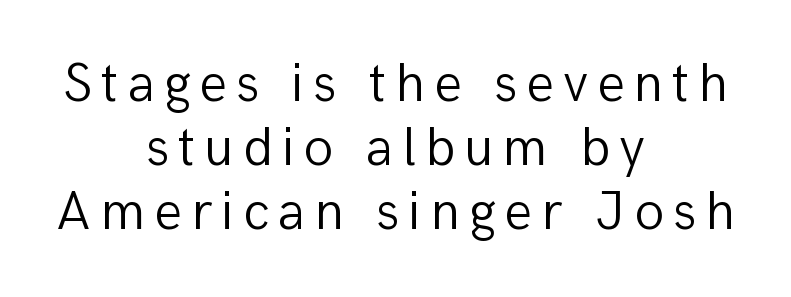
{"serif": "no", "italic": "no", "bold": "no", "weight": "light", "width": "normal", "stroke_contrast": "low", "x_height": "medium", "monospaced": "no", "underline": "no", "align": "center", "line_spacing_ratio": 1.16, "glyph_px": 55}
